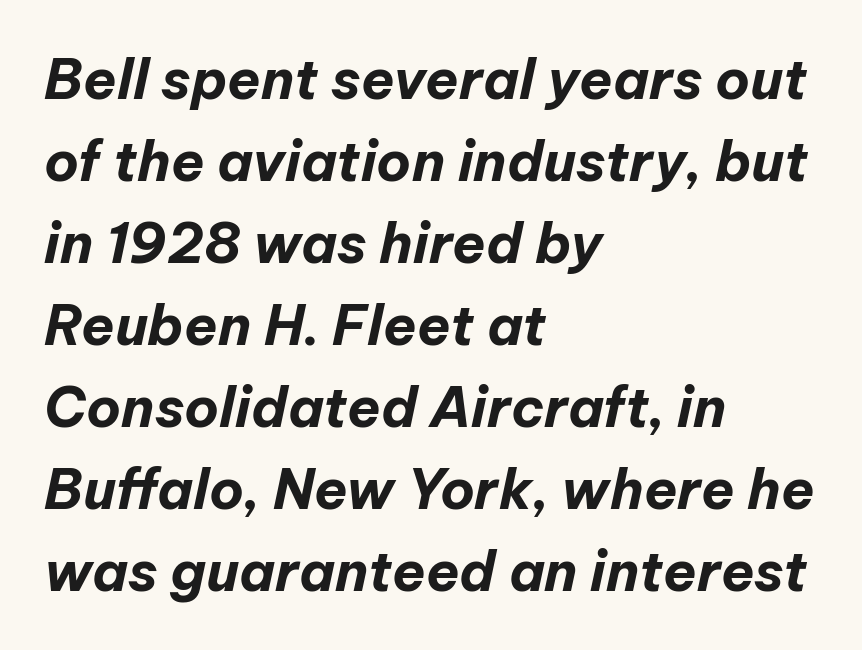
These words are printed bold, with thick strokes throughout. Caption: multi-line text, flush left, ragged right. This rendering features lettering with no underline. The vertical gap from one line to the next is medium.
